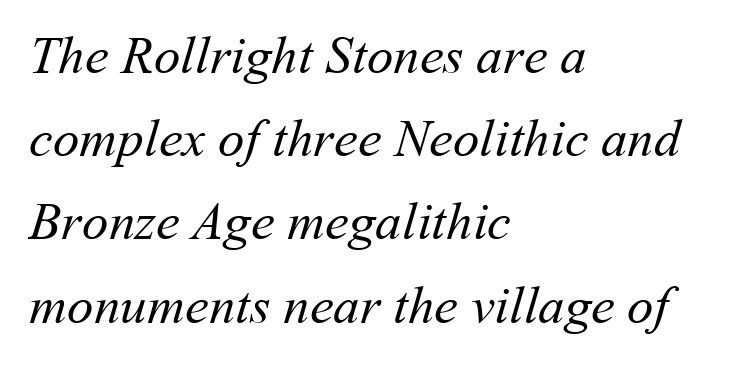
Short note: letters normally spaced. Descenders hang freely into open space. On a weight scale, this lands at 450 or below. Interline gaps are of average width in this sample. The text block is weighted toward the left margin, trailing off unevenly rightward.
